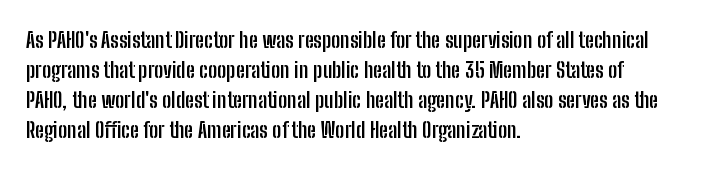
Italic: no, the glyphs are upright roman. Standard letterfit; no display-style spreading of the glyphs. Glance below the letters and you will spot only blank space. Its strokes are broad and dark, the hallmark of bold type.
